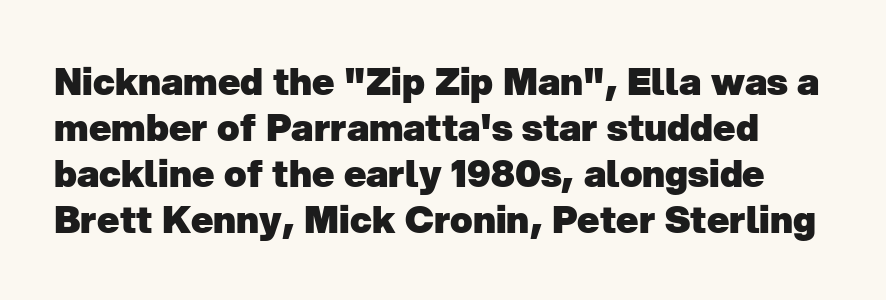
Q: Is the text bold? A: Yes.
Q: Is the typeface a serif or a sans-serif typeface? A: Sans-serif.
Q: Is the text underlined? A: No.
Q: Is the spacing between letters normal or unusually wide? A: Normal.
Q: Width (condensed, normal, or wide)? A: Normal.
Q: Stroke contrast? A: Low.
Q: x-height? A: Medium.
Q: Monospaced? A: No.
